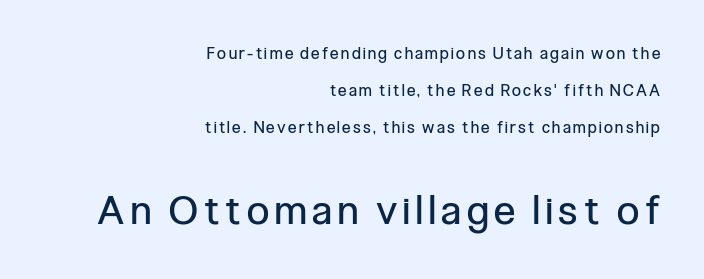
{"serif": "no", "italic": "no", "bold": "no", "weight": "regular", "width": "condensed", "stroke_contrast": "low", "x_height": "medium", "monospaced": "no", "underline": "no", "align": "right", "line_spacing": "loose", "line_spacing_ratio": 2.3, "larger_block": "second", "size_ratio": 2.5, "glyph_px": 40}
